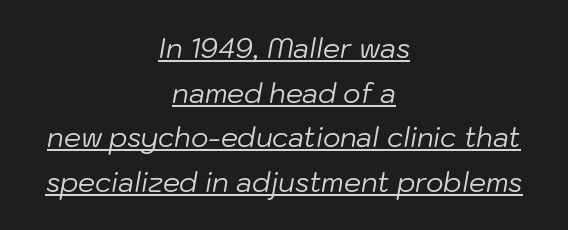
{"italic": "yes", "lean": "right", "slant_degrees": 10, "bold": "no", "underline": "yes", "align": "center", "line_spacing": "normal", "line_spacing_ratio": 1.65, "letter_spacing": "normal", "letter_spacing_em": 0.0, "glyph_px": 27}
